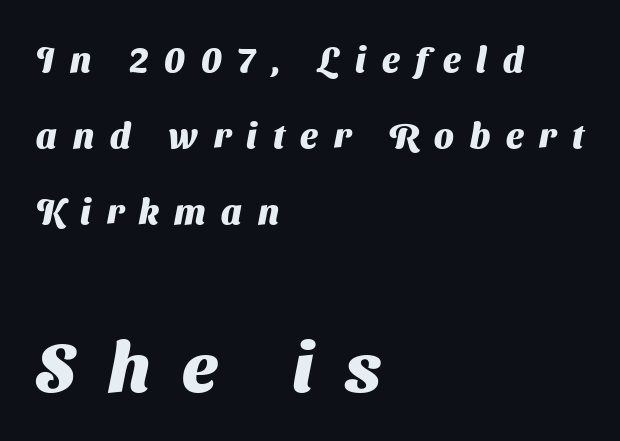
These lines stack with their left ends in a neat column. There is plenty of visible air inserted between adjacent glyphs. If you squint, the bottom block still reads clearly — it's the larger of the two. Is this a sans? Yes — the strokes have no serifs. Descender tails drop into unmarked territory. The letters advance in unequal steps, a hallmark of proportional type.
